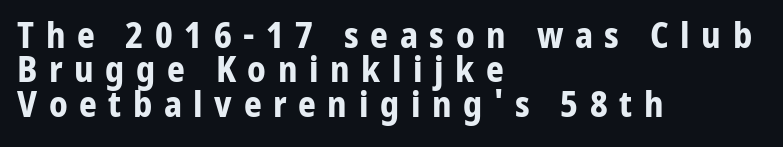
Q: Is the text bold? A: Yes.
Q: Is the text italic (slanted)? A: No, it is upright.
Q: Is the typeface a serif or a sans-serif typeface? A: Sans-serif.
Q: Is the text underlined? A: No.
Q: How is the paragraph aligned? A: Left-aligned.
Q: Is the spacing between letters normal or unusually wide? A: Unusually wide.
Q: Is the spacing between lines tight, normal or loose? A: Tight.
Q: Width (condensed, normal, or wide)? A: Normal.
Q: Stroke contrast? A: Low.
Q: x-height? A: Medium.
Q: Monospaced? A: No.
